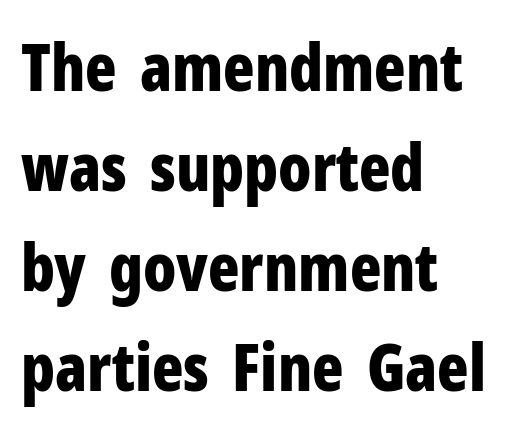
{"serif": "no", "italic": "no", "bold": "yes", "weight": "bold", "width": "condensed", "stroke_contrast": "low", "x_height": "medium", "monospaced": "no", "underline": "no", "align": "left", "line_spacing": "normal", "line_spacing_ratio": 1.54, "letter_spacing": "normal", "letter_spacing_em": 0.0, "glyph_px": 65}
